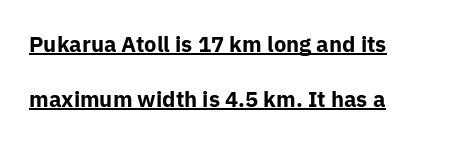
Posture: vertical. Caption: lettering with a line underneath. Loosely led — the rows are spread out. Each word holds together tightly as a unit, with standard inter-letter gaps. The face used here has the dense, thick strokes of a bold.
